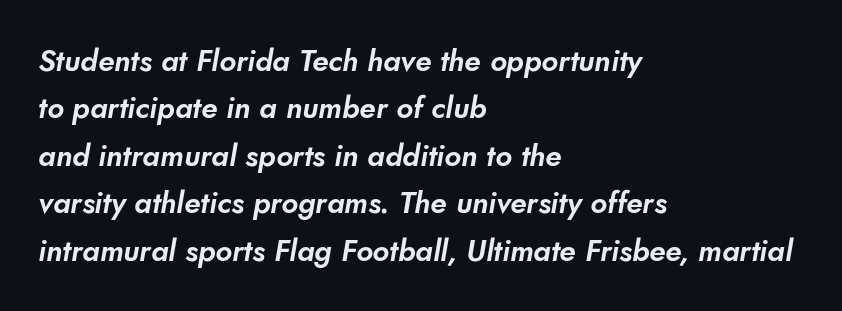
{"serif": "no", "width": "normal", "stroke_contrast": "low", "x_height": "small", "monospaced": "no", "underline": "no", "align": "left", "line_spacing": "normal", "line_spacing_ratio": 1.58, "letter_spacing": "normal", "letter_spacing_em": 0.0, "glyph_px": 30}
